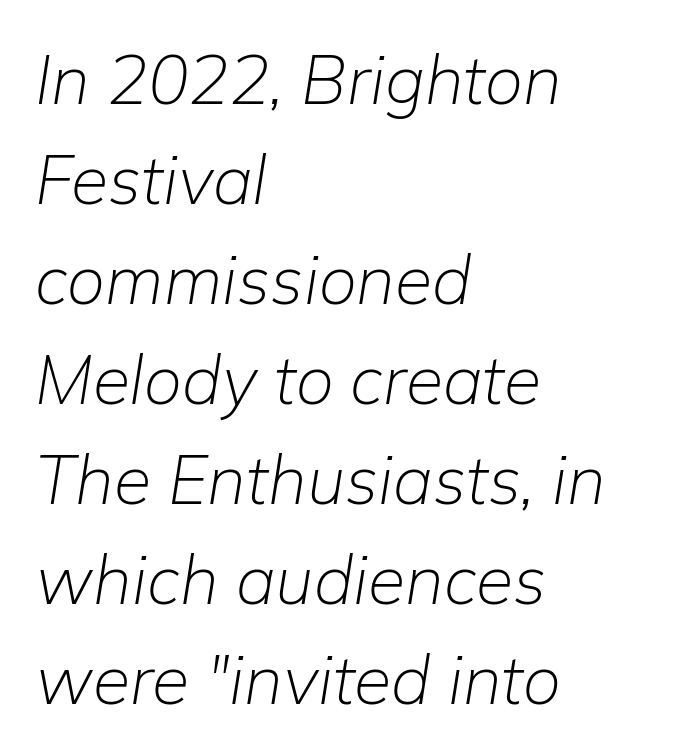
Italic: yes, the glyphs are oblique. A typesetter would call this proportional, since set widths differ per character. Weight: in the light-to-regular range. The gap between lines stays unmarked. Teacher's note: observe the even left margin — that is flush-left alignment.
